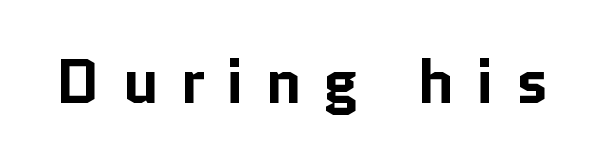
Spacing verdict: proportional, widths tailored to each character. The strokes are fattened all the way to bold. Examine the stroke ends and you'll find no serifs. Tracking here is generous; glyphs stand well apart from one another. The space beneath each line is pristine and unruled.
